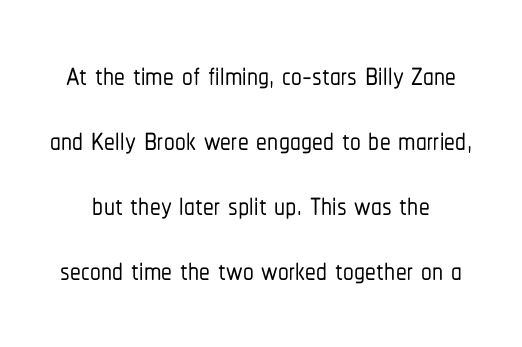
Q: Is the text italic (slanted)? A: No, it is upright.
Q: Is the typeface a serif or a sans-serif typeface? A: Sans-serif.
Q: Is the text underlined? A: No.
Q: Is the spacing between letters normal or unusually wide? A: Normal.
Q: Is the spacing between lines tight, normal or loose? A: Normal.
Q: Width (condensed, normal, or wide)? A: Condensed.
Q: Stroke contrast? A: Low.
Q: x-height? A: Medium.
Q: Monospaced? A: No.
